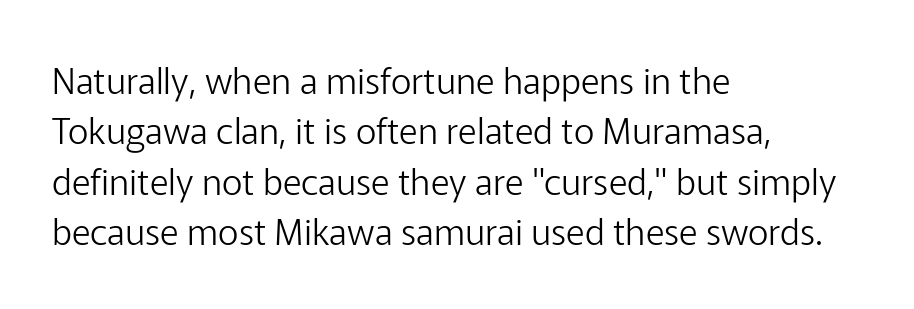
{"serif": "no", "italic": "no", "bold": "no", "weight": "light", "width": "normal", "stroke_contrast": "low", "x_height": "medium", "monospaced": "no", "underline": "no", "align": "left", "line_spacing": "normal", "line_spacing_ratio": 1.4, "letter_spacing": "normal", "letter_spacing_em": 0.0, "glyph_px": 36}
